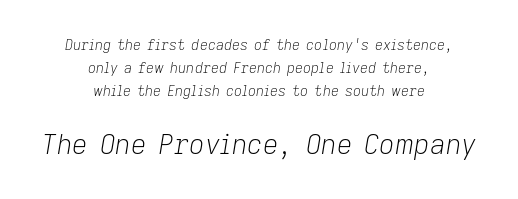
Q: Is the text bold? A: No.
Q: Is the text italic (slanted)? A: Yes, it leans right by about 9 degrees.
Q: Is the text underlined? A: No.
Q: How is the paragraph aligned? A: Centered.
Q: Is the spacing between letters normal or unusually wide? A: Normal.
Q: Is the spacing between lines tight, normal or loose? A: Normal.
Q: Which block of text is set in a larger size, the first (top) or the second (bottom)? A: The second (bottom) one.
